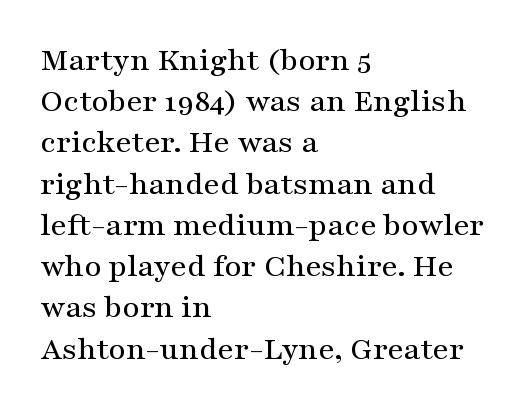
{"serif": "yes", "italic": "no", "width": "wide", "stroke_contrast": "medium", "x_height": "medium", "monospaced": "no", "underline": "no", "align": "left", "line_spacing": "normal", "line_spacing_ratio": 1.25, "letter_spacing": "normal", "letter_spacing_em": 0.0, "glyph_px": 33}
